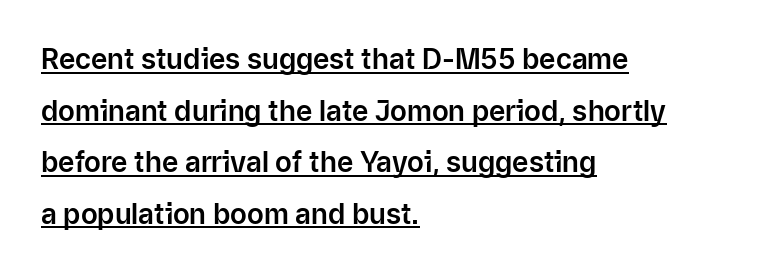
{"serif": "no", "italic": "no", "width": "normal", "stroke_contrast": "low", "x_height": "medium", "monospaced": "no", "underline": "yes", "align": "left", "line_spacing_ratio": 1.84, "letter_spacing": "normal", "letter_spacing_em": 0.0, "glyph_px": 28}
